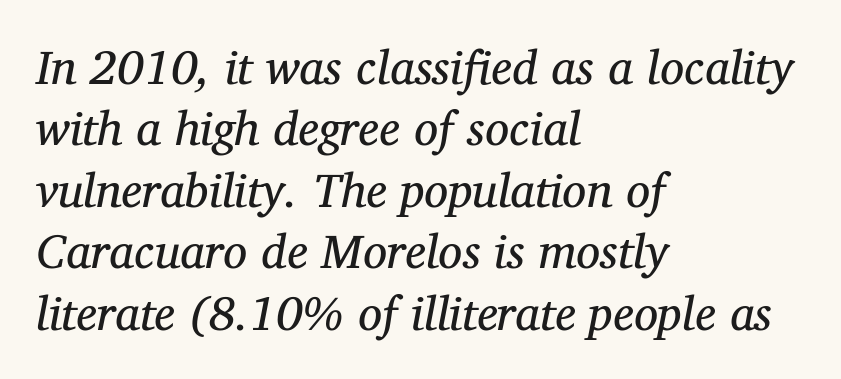
The rendering uses natural spacing where letterforms have individual widths. The cut favours lightness, reaching ordinary text weight at its darkest. Descenders are the only things crossing below the line. Reading down the column, the eye jumps a familiar distance to each next line. The letters carry serifs — small finishing strokes at the ends of their stems. The typesetter chose a ragged-right arrangement here.
